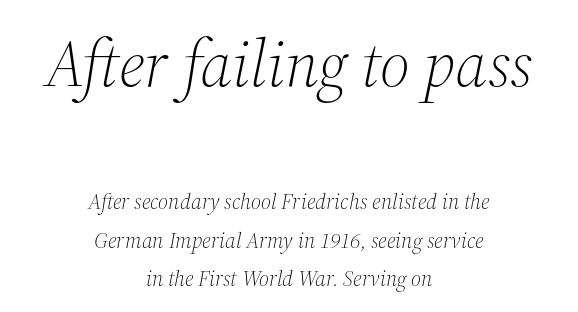
Q: Is the text bold? A: No.
Q: Is the text italic (slanted)? A: Yes, it leans right by about 12 degrees.
Q: Is the typeface a serif or a sans-serif typeface? A: Serif.
Q: Is the text underlined? A: No.
Q: How is the paragraph aligned? A: Centered.
Q: Is the spacing between letters normal or unusually wide? A: Normal.
Q: Which block of text is set in a larger size, the first (top) or the second (bottom)? A: The first (top) one.
Q: Width (condensed, normal, or wide)? A: Normal.
Q: Stroke contrast? A: Medium.
Q: x-height? A: Medium.
Q: Monospaced? A: No.
